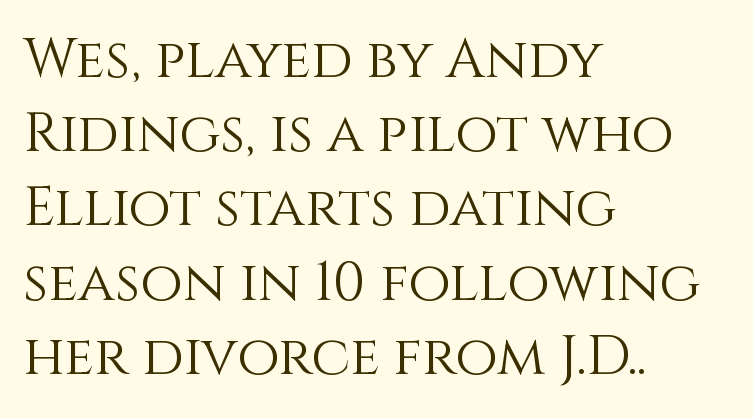
The image shows 55 px light type, upright; set left-aligned, normal line spacing (1.35x), normal letter spacing, not underlined; medium stroke contrast and a large x-height.
